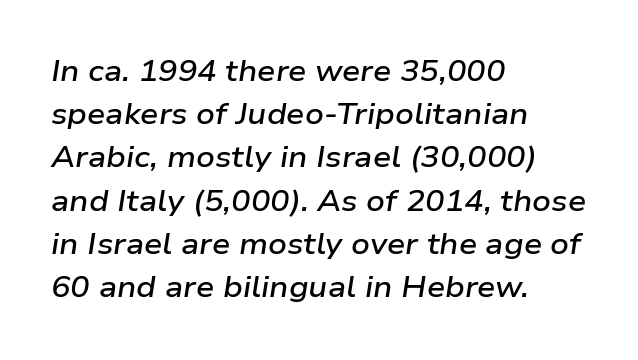
The image shows 29 px semibold, wide type, italic (leaning right); set left-aligned, normal line spacing (1.49x), normal letter spacing, not underlined; low stroke contrast and a medium x-height.
